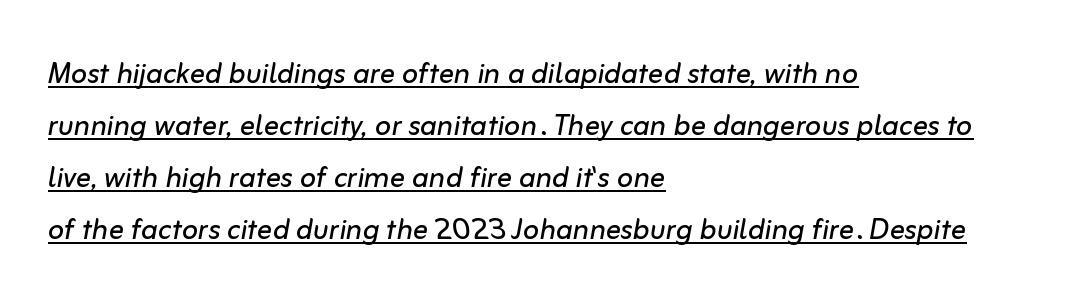
The tracking reads as untouched default to a designer's eye. Every word sits above its own underline. The weight would be labelled regular, book, light, or lighter still. This is oblique type, the kind used for emphasis or titles.
